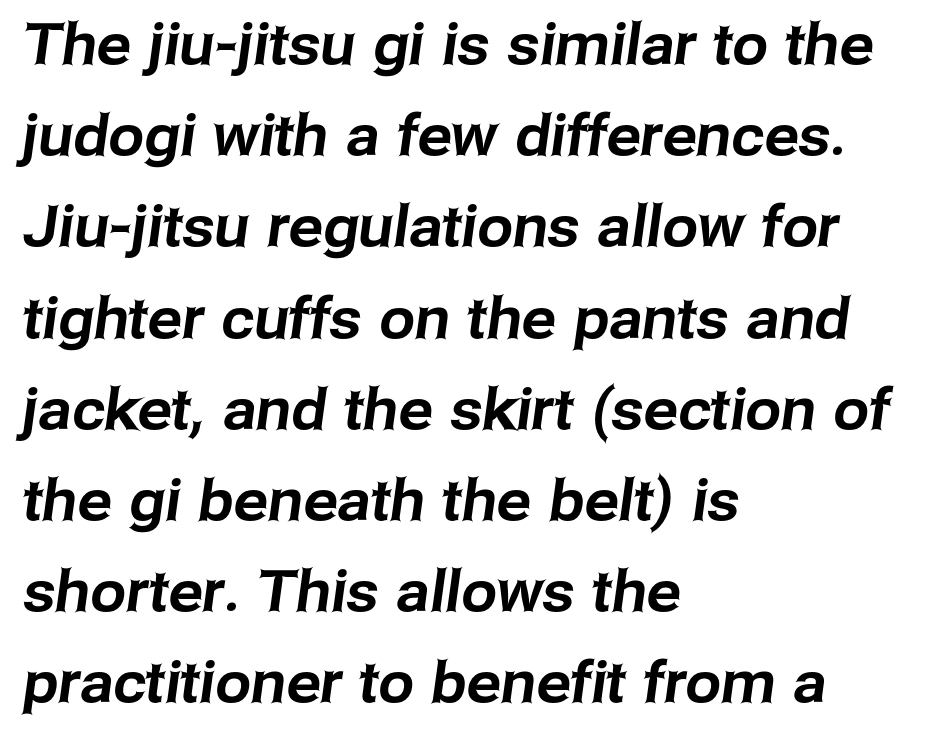
Character widths vary here, with narrow letters taking less room than wide ones. Is this a sans? Yes — the strokes have no serifs. Bare-footed words on every line. A typesetter would call this leading conventional body-copy spacing.
